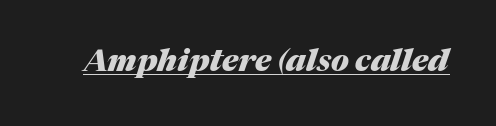
The image shows 31 px heavy type, italic (leaning right); set normal letter spacing, underlined; medium stroke contrast and a medium x-height.
